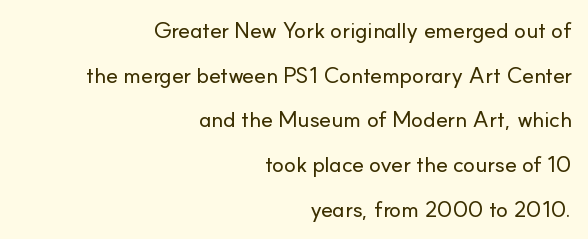
These lines stand farther apart than default settings would place them. Unmarked baselines from the first word to the last. This sample uses an upright cut, with every glyph sitting square on the baseline. The paragraph has a hard right edge and a soft left edge. Honestly, the letter spacing is just normal — you wouldn't notice it.
